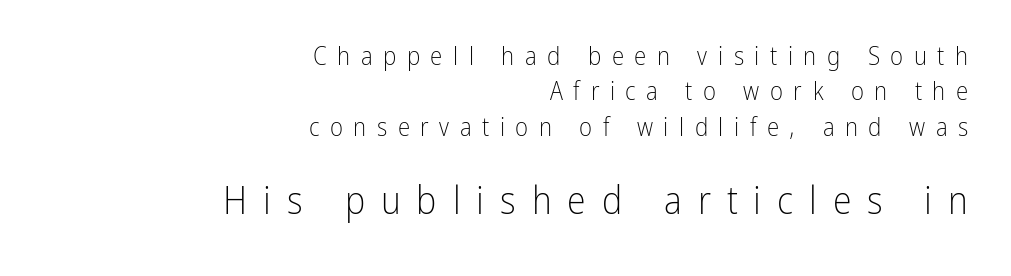
Q: Is the text bold? A: No.
Q: Is the text italic (slanted)? A: No, it is upright.
Q: Is the typeface a serif or a sans-serif typeface? A: Sans-serif.
Q: Is the text underlined? A: No.
Q: How is the paragraph aligned? A: Right-aligned.
Q: Is the spacing between letters normal or unusually wide? A: Unusually wide.
Q: Is the spacing between lines tight, normal or loose? A: Normal.
Q: Which block of text is set in a larger size, the first (top) or the second (bottom)? A: The second (bottom) one.
Q: Width (condensed, normal, or wide)? A: Condensed.
Q: Stroke contrast? A: Low.
Q: x-height? A: Medium.
Q: Monospaced? A: No.
